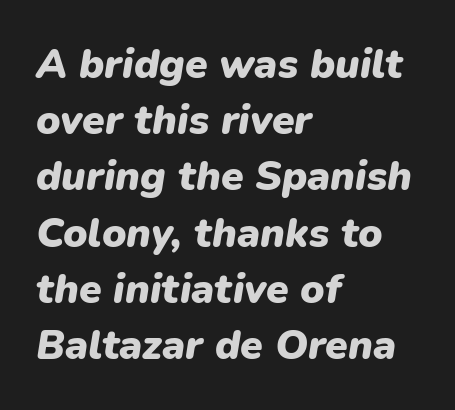
Q: Is the text bold? A: Yes.
Q: Is the text italic (slanted)? A: Yes, it leans right by about 9 degrees.
Q: Is the text underlined? A: No.
Q: How is the paragraph aligned? A: Left-aligned.
Q: Is the spacing between letters normal or unusually wide? A: Normal.
Q: Is the spacing between lines tight, normal or loose? A: Normal.
Q: Width (condensed, normal, or wide)? A: Normal.
Q: Stroke contrast? A: Low.
Q: x-height? A: Medium.
Q: Monospaced? A: No.
